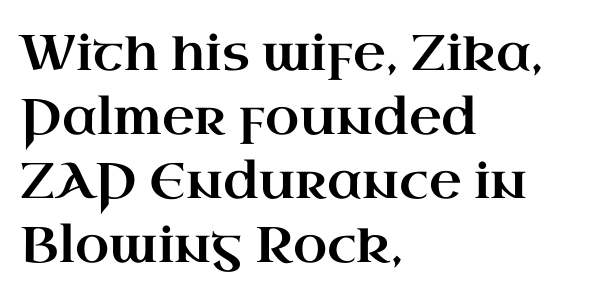
Note the varied advance widths — an 'i' is clearly narrower than an 'm'. This is roman type, the default non-slanted kind. This rendering leaves character spacing at its baseline value. The rendering shows small feet on the letterforms — a serif design. The space beneath each line is pristine and unruled.
